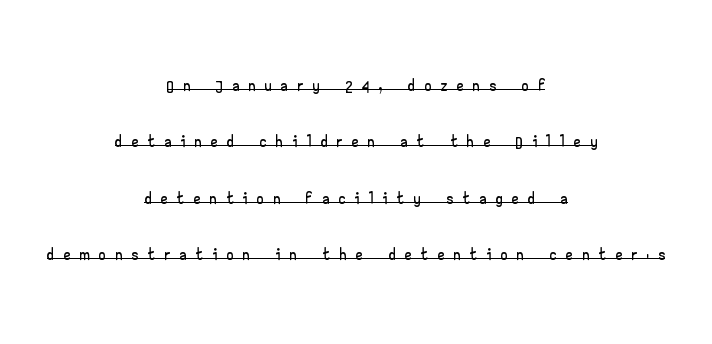
Q: Is the text italic (slanted)? A: No, it is upright.
Q: Is the text underlined? A: Yes.
Q: How is the paragraph aligned? A: Centered.
Q: Is the spacing between letters normal or unusually wide? A: Unusually wide.
Q: Is the spacing between lines tight, normal or loose? A: Loose.
